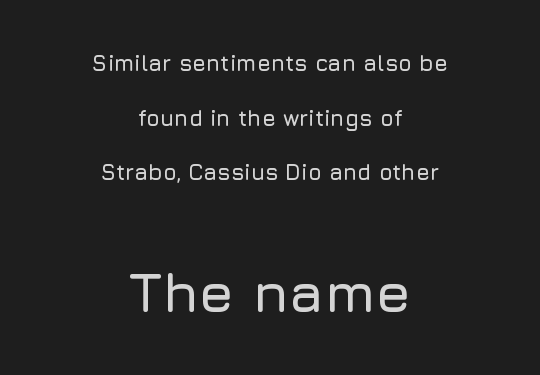
Q: Is the text italic (slanted)? A: No, it is upright.
Q: Is the typeface a serif or a sans-serif typeface? A: Sans-serif.
Q: Is the text underlined? A: No.
Q: How is the paragraph aligned? A: Centered.
Q: Is the spacing between letters normal or unusually wide? A: Normal.
Q: Is the spacing between lines tight, normal or loose? A: Loose.
Q: Which block of text is set in a larger size, the first (top) or the second (bottom)? A: The second (bottom) one.
Q: Width (condensed, normal, or wide)? A: Normal.
Q: Stroke contrast? A: Low.
Q: x-height? A: Medium.
Q: Monospaced? A: No.
